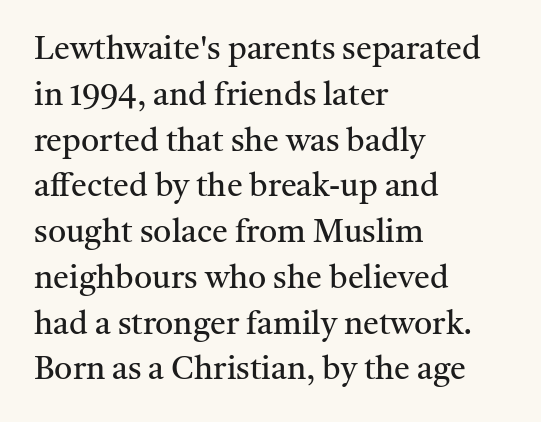
{"serif": "yes", "italic": "no", "bold": "no", "weight": "regular", "width": "normal", "stroke_contrast": "medium", "x_height": "medium", "monospaced": "no", "underline": "no", "align": "left", "line_spacing": "normal", "line_spacing_ratio": 1.43, "letter_spacing": "normal", "letter_spacing_em": 0.0, "glyph_px": 32}
